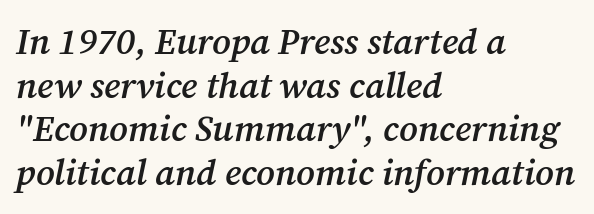
Visually the block forms a straight wall on the left and a jagged coastline on the right. Spacing verdict: proportional, widths tailored to each character. In terms of posture, this sample is oblique. Lines of text with bare space underneath.
